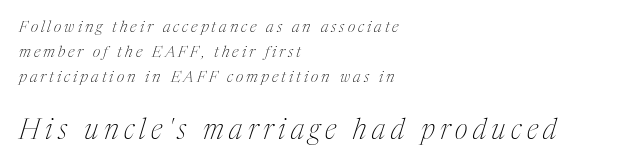
Q: Is the text bold? A: No.
Q: Is the text italic (slanted)? A: Yes, it leans right by about 17 degrees.
Q: Is the typeface a serif or a sans-serif typeface? A: Serif.
Q: Is the text underlined? A: No.
Q: How is the paragraph aligned? A: Left-aligned.
Q: Is the spacing between lines tight, normal or loose? A: Normal.
Q: Which block of text is set in a larger size, the first (top) or the second (bottom)? A: The second (bottom) one.
Q: Width (condensed, normal, or wide)? A: Condensed.
Q: Stroke contrast? A: Medium.
Q: x-height? A: Medium.
Q: Monospaced? A: No.
